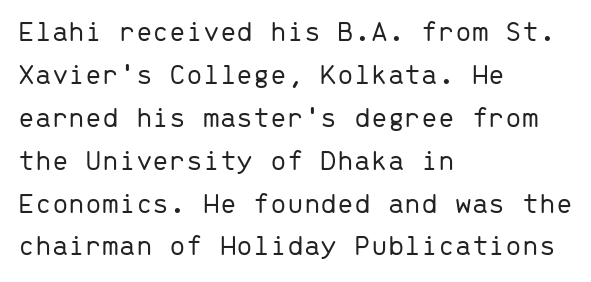
The space beneath each line is pristine and unruled. Weight class: somewhere from thin through regular. What's the leading like? Ordinary, nothing unusual. The typesetter chose a ragged-right arrangement here. Here the designer chose a console-style face with uniform glyph widths.
